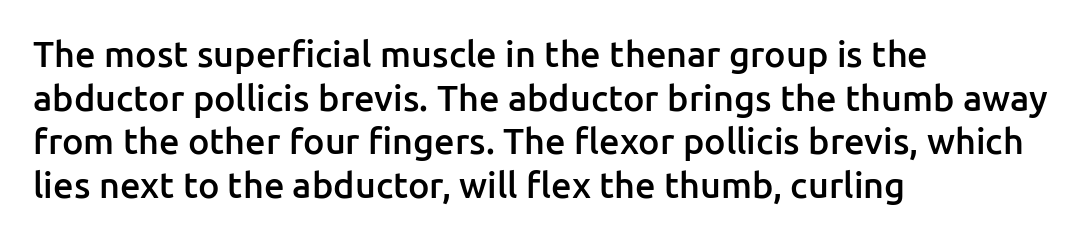
Summary of weight: moderately heavy, a semibold. Varying glyph widths throughout — classic text-font behaviour. The foot of each line stays bare and open. Designer's note — italics off, roman on. Letterform terminals end flat and unadorned throughout the passage.
